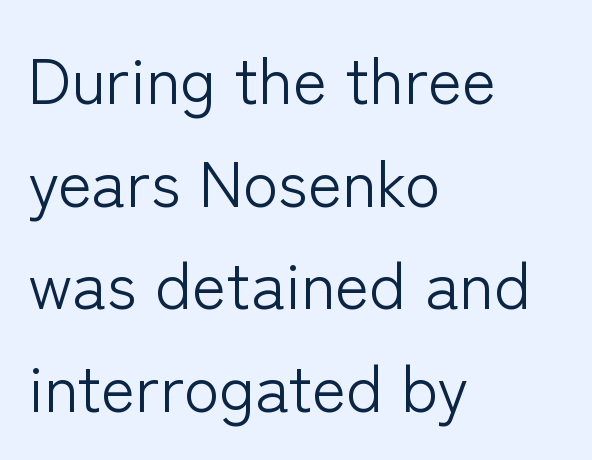
Letter spacing: default. When letters stand straight like this, we call the style roman or upright. Regarding serifs, this sample does without them. Spacing verdict: proportional, widths tailored to each character. Does the copy run flush right? No — it runs flush left.
